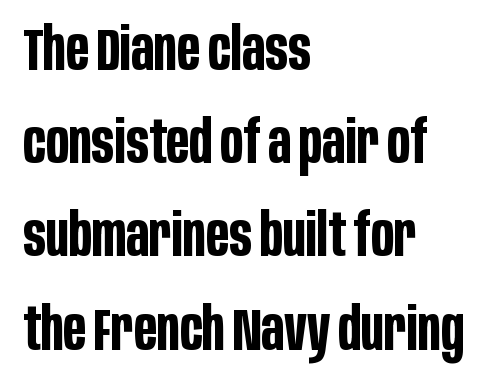
The image shows 59 px bold, condensed sans-serif type, upright; set left-aligned, normal line spacing (1.58x), normal letter spacing, not underlined; low stroke contrast and a large x-height.
